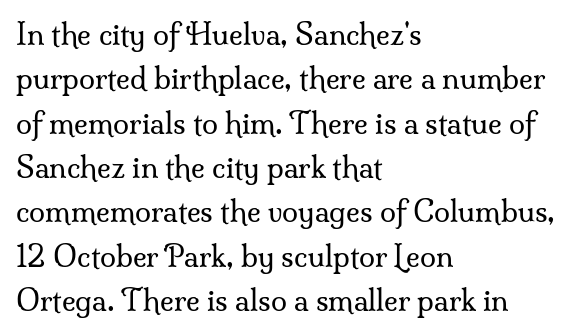
Q: Is the text bold? A: No.
Q: Is the text italic (slanted)? A: No, it is upright.
Q: Is the typeface a serif or a sans-serif typeface? A: Serif.
Q: Is the text underlined? A: No.
Q: How is the paragraph aligned? A: Left-aligned.
Q: Is the spacing between letters normal or unusually wide? A: Normal.
Q: Is the spacing between lines tight, normal or loose? A: Normal.
Q: Width (condensed, normal, or wide)? A: Normal.
Q: Stroke contrast? A: Medium.
Q: x-height? A: Small.
Q: Monospaced? A: No.
